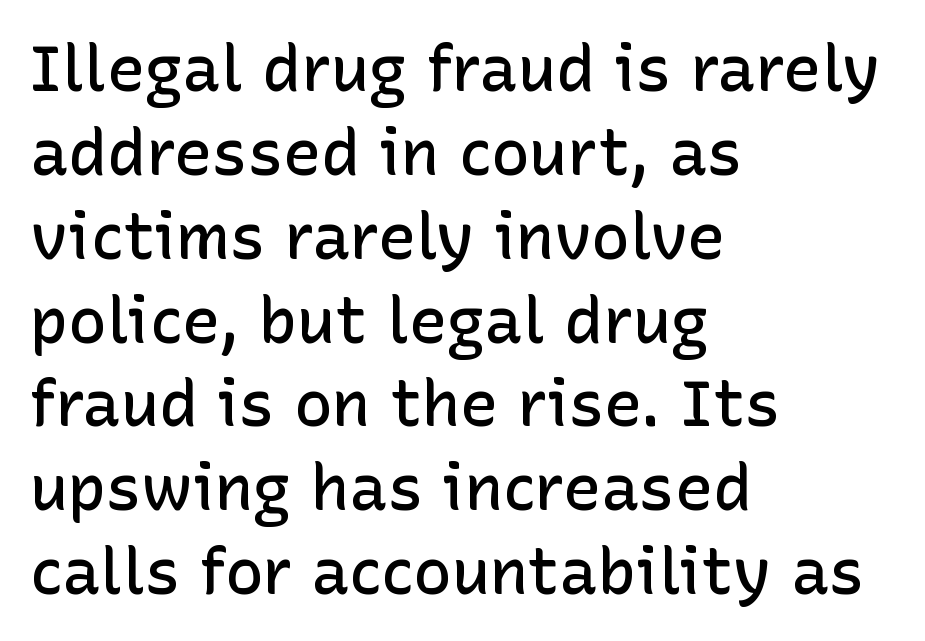
Q: Is the text bold? A: Semi-bold.
Q: Is the text italic (slanted)? A: No, it is upright.
Q: Is the typeface a serif or a sans-serif typeface? A: Sans-serif.
Q: Is the text underlined? A: No.
Q: How is the paragraph aligned? A: Left-aligned.
Q: Is the spacing between letters normal or unusually wide? A: Normal.
Q: Is the spacing between lines tight, normal or loose? A: Normal.
Q: Width (condensed, normal, or wide)? A: Normal.
Q: Stroke contrast? A: Low.
Q: x-height? A: Medium.
Q: Monospaced? A: No.
